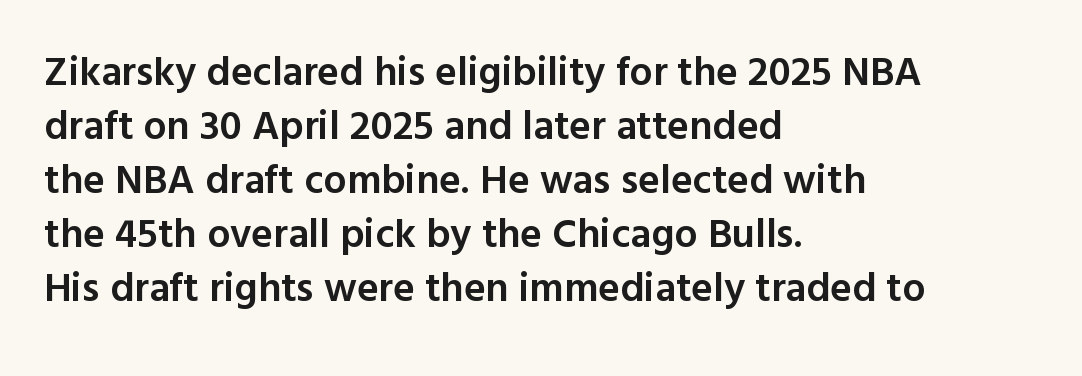
{"serif": "no", "italic": "no", "bold": "semi", "weight": "semibold", "width": "normal", "x_height": "medium", "monospaced": "no", "underline": "no", "align": "left", "line_spacing": "normal", "line_spacing_ratio": 1.32, "letter_spacing": "normal", "letter_spacing_em": 0.0, "glyph_px": 41}
